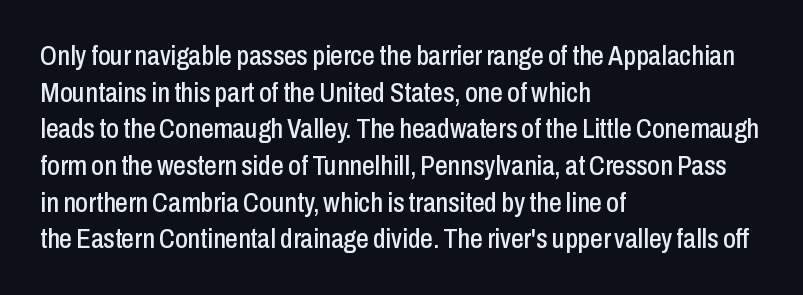
The image shows 28 px condensed sans-serif type, upright; set left-aligned, normal line spacing (1.31x), normal letter spacing, not underlined; low stroke contrast and a medium x-height.
